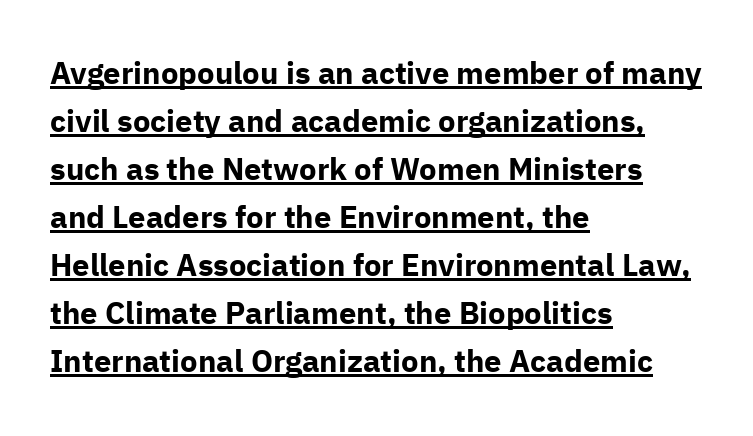
The image shows 31 px bold sans-serif type, upright; set left-aligned, normal line spacing (1.55x), normal letter spacing, underlined; low stroke contrast and a medium x-height.
